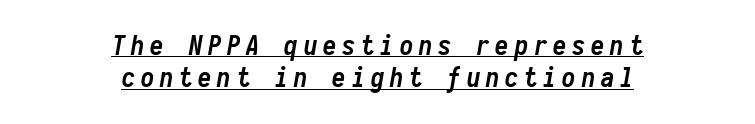
Weight check: bold — yes, fully. Visually the block forms a symmetrical silhouette, jagged on both flanks. The letters are spread apart with noticeably loose tracking. A typesetter would mark this as italic.
